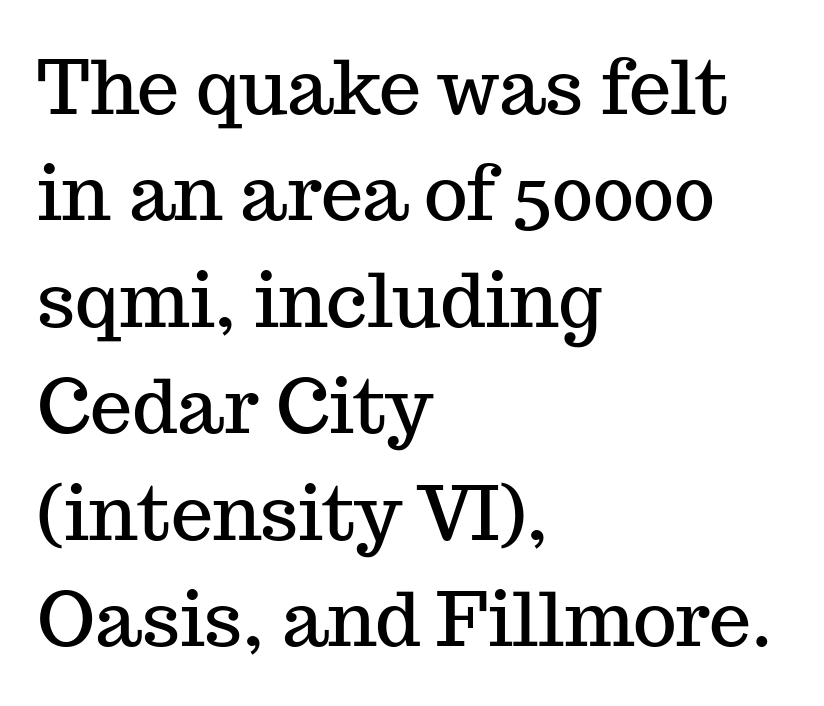
{"serif": "yes", "italic": "no", "width": "normal", "stroke_contrast": "medium", "x_height": "medium", "monospaced": "no", "underline": "no", "align": "left", "line_spacing": "normal", "line_spacing_ratio": 1.42, "letter_spacing": "normal", "letter_spacing_em": 0.0, "glyph_px": 75}
